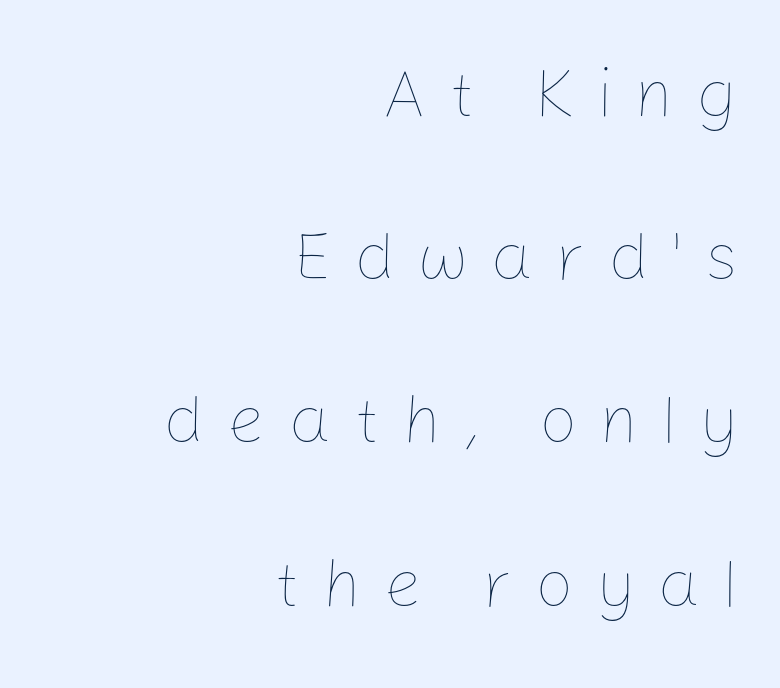
The image shows 68 px thin type, upright; set right-aligned, loose line spacing (2.4x), unusually wide letter spacing (+0.32 em), not underlined; low stroke contrast and a medium x-height.
